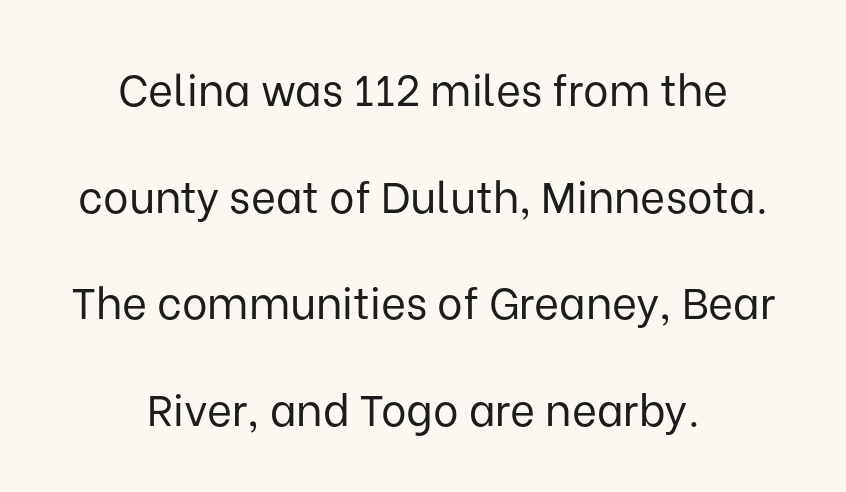
The image shows 43 px regular-weight sans-serif type, upright; set centered, loose line spacing (2.48x), normal letter spacing, not underlined; low stroke contrast and a medium x-height.
